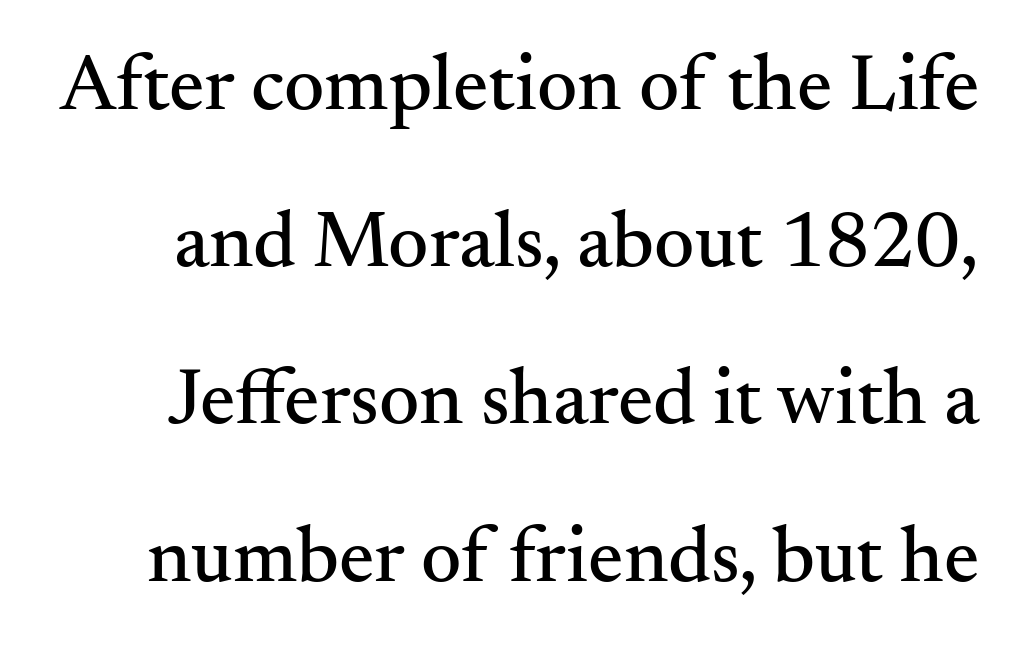
Q: Is the text italic (slanted)? A: No, it is upright.
Q: Is the typeface a serif or a sans-serif typeface? A: Serif.
Q: Is the text underlined? A: No.
Q: Is the spacing between letters normal or unusually wide? A: Normal.
Q: Is the spacing between lines tight, normal or loose? A: Loose.
Q: Width (condensed, normal, or wide)? A: Normal.
Q: Stroke contrast? A: Medium.
Q: x-height? A: Small.
Q: Monospaced? A: No.
